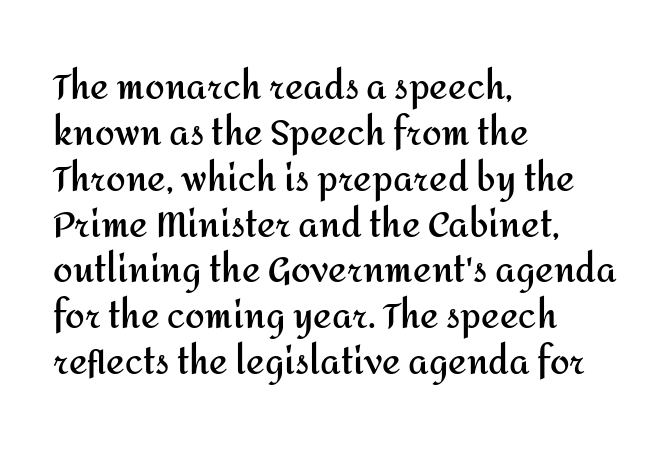
{"serif": "no", "italic": "no", "bold": "yes", "weight": "semibold", "width": "normal", "stroke_contrast": "medium", "x_height": "medium", "monospaced": "no", "underline": "no", "align": "left", "line_spacing": "normal", "line_spacing_ratio": 1.31, "letter_spacing": "normal", "letter_spacing_em": 0.0, "glyph_px": 35}
